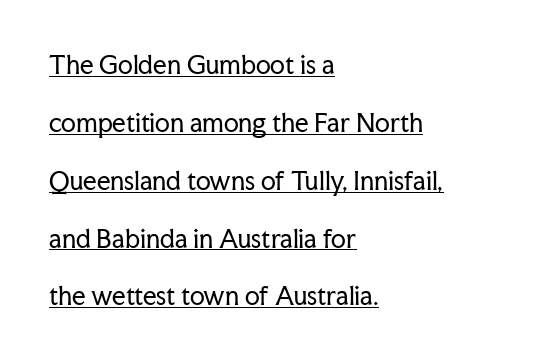
Vertical strokes here are truly vertical. Teacher's note: observe the even left margin — that is flush-left alignment. No letter is thick-stroked: the sample isn't bold. Is there much room between lines? Yes — plenty of vertical air separates them. A rule runs beneath these lines of type.
